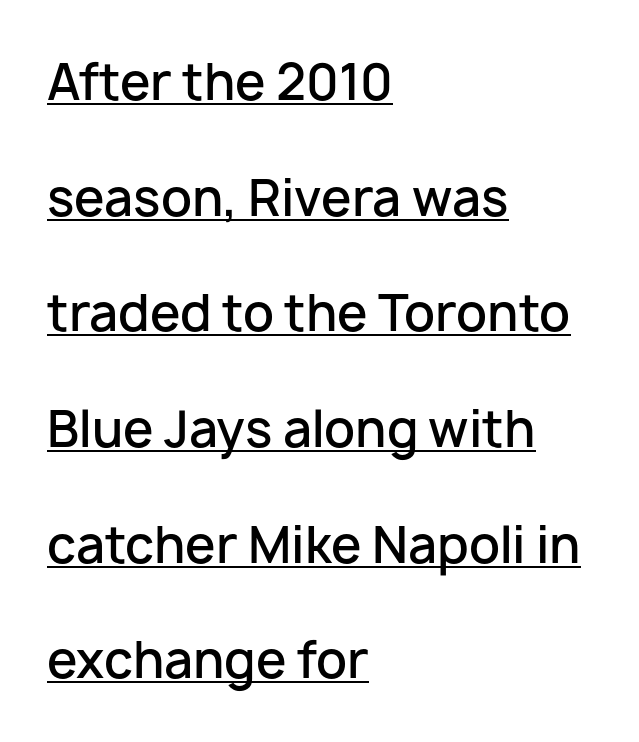
Q: Is the text bold? A: Semi-bold.
Q: Is the text italic (slanted)? A: No, it is upright.
Q: Is the typeface a serif or a sans-serif typeface? A: Sans-serif.
Q: Is the text underlined? A: Yes.
Q: How is the paragraph aligned? A: Left-aligned.
Q: Is the spacing between letters normal or unusually wide? A: Normal.
Q: Is the spacing between lines tight, normal or loose? A: Loose.
Q: Width (condensed, normal, or wide)? A: Normal.
Q: Stroke contrast? A: Low.
Q: x-height? A: Medium.
Q: Monospaced? A: No.
